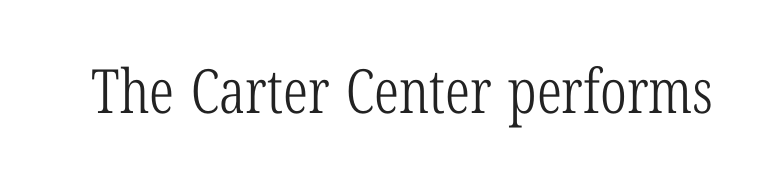
{"serif": "yes", "italic": "no", "bold": "no", "weight": "light", "width": "condensed", "stroke_contrast": "low", "x_height": "medium", "monospaced": "no", "underline": "no", "letter_spacing": "normal", "letter_spacing_em": 0.0, "glyph_px": 61}
